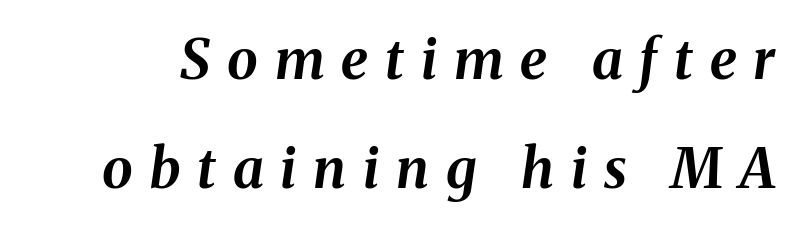
The image shows 55 px bold type, italic (leaning right); set loose line spacing (1.98x), unusually wide letter spacing (+0.31 em), not underlined; medium stroke contrast and a medium x-height.
